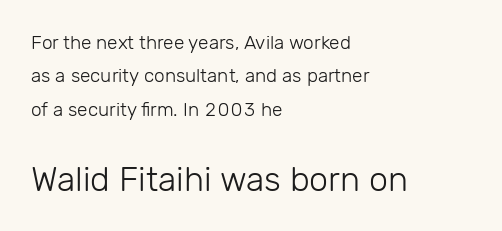
The image shows 34 px light sans-serif type, upright; set left-aligned, line spacing 1.76x, normal letter spacing, not underlined; the second (bottom) block is 1.79x larger; low stroke contrast and a medium x-height.
